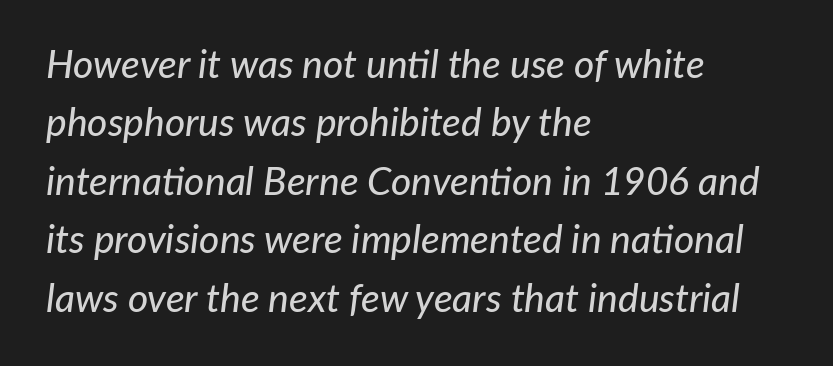
{"italic": "yes", "lean": "right", "slant_degrees": 7, "width": "normal", "stroke_contrast": "low", "x_height": "medium", "monospaced": "no", "underline": "no", "align": "left", "line_spacing": "normal", "line_spacing_ratio": 1.5, "letter_spacing": "normal", "letter_spacing_em": 0.0, "glyph_px": 39}
